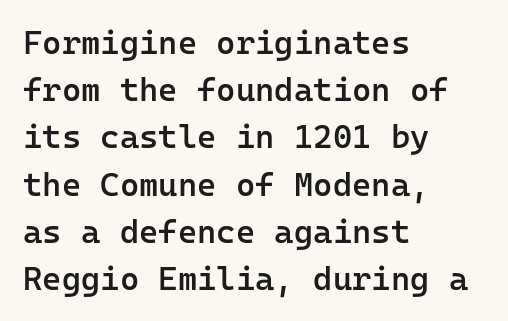
Firm but not heavy-handed strokes: this text is semibold. Any mark beneath the type? The region is blank. Observe the ordinary spacing: letters are neighbours, not strangers. The text was rendered using a sans face with plain stroke endings.
